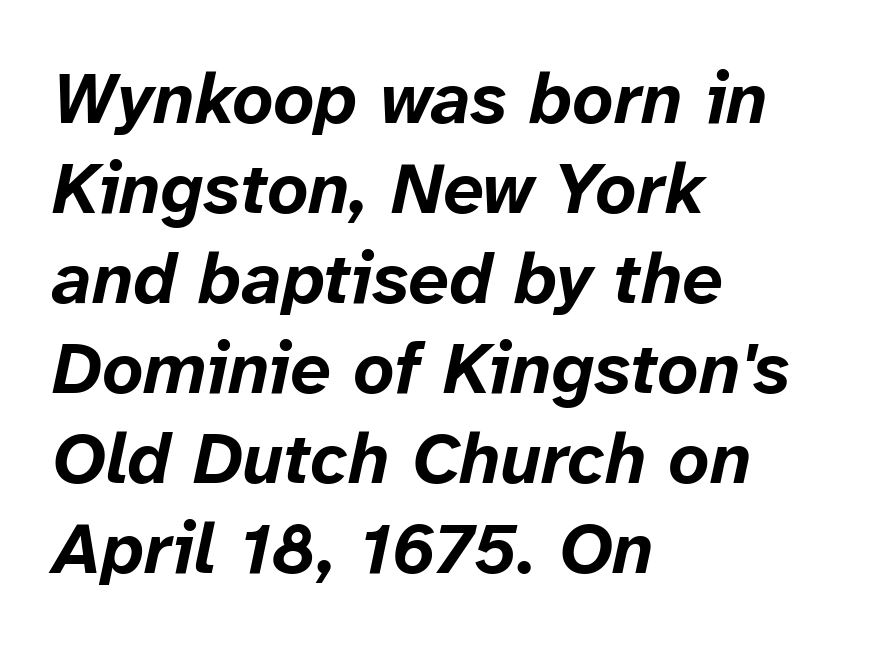
{"italic": "yes", "lean": "right", "slant_degrees": 12, "bold": "yes", "weight": "bold", "width": "normal", "stroke_contrast": "low", "x_height": "medium", "monospaced": "no", "underline": "no", "align": "left", "line_spacing": "normal", "line_spacing_ratio": 1.25, "letter_spacing": "normal", "letter_spacing_em": 0.0, "glyph_px": 72}
